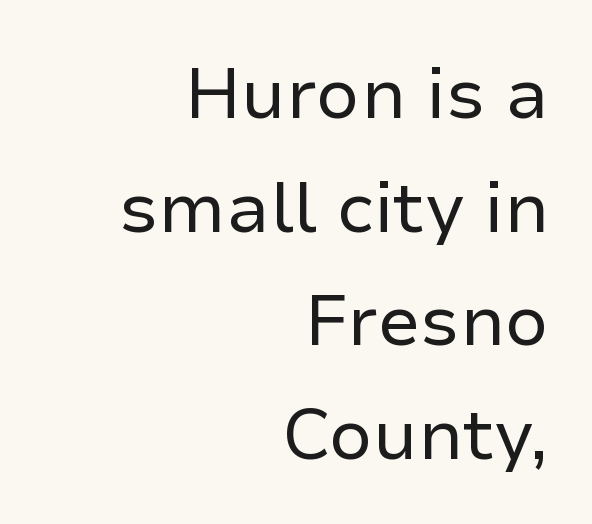
{"serif": "no", "italic": "no", "bold": "no", "weight": "regular", "width": "normal", "stroke_contrast": "low", "x_height": "medium", "monospaced": "no", "underline": "no", "align": "right", "line_spacing": "normal", "line_spacing_ratio": 1.6, "letter_spacing": "normal", "letter_spacing_em": 0.0, "glyph_px": 71}
